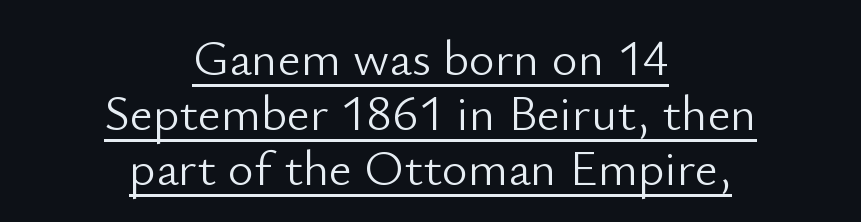
The image shows 50 px light sans-serif type, upright; set centered, tight line spacing (1.1x), normal letter spacing, underlined; low stroke contrast and a small x-height.
